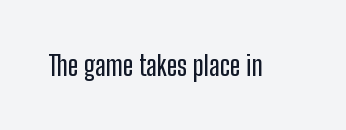
Q: Is the text italic (slanted)? A: No, it is upright.
Q: Is the typeface a serif or a sans-serif typeface? A: Sans-serif.
Q: Is the text underlined? A: No.
Q: Is the spacing between letters normal or unusually wide? A: Normal.
Q: Width (condensed, normal, or wide)? A: Condensed.
Q: Stroke contrast? A: Low.
Q: x-height? A: Medium.
Q: Monospaced? A: No.
